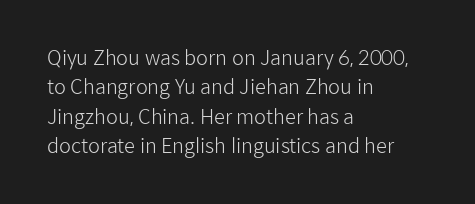
Look at the tracking — it's just the regular setting, nothing added. This sample keeps an unexceptional amount of space between lines. A typesetter would mark this as roman, not italic. Each row of text sits above clean, open space. Ink coverage per letter is moderate at most. This rendering uses left alignment, leaving the right contour irregular.
